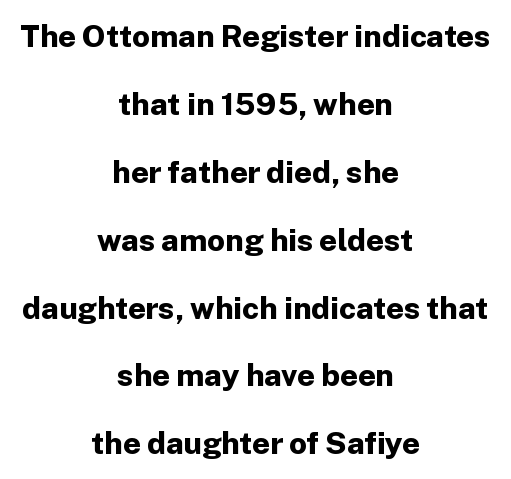
Q: Is the text bold? A: Yes.
Q: Is the text italic (slanted)? A: No, it is upright.
Q: Is the typeface a serif or a sans-serif typeface? A: Sans-serif.
Q: Is the text underlined? A: No.
Q: How is the paragraph aligned? A: Centered.
Q: Is the spacing between letters normal or unusually wide? A: Normal.
Q: Is the spacing between lines tight, normal or loose? A: Loose.
Q: Width (condensed, normal, or wide)? A: Normal.
Q: Stroke contrast? A: Low.
Q: x-height? A: Medium.
Q: Monospaced? A: No.
